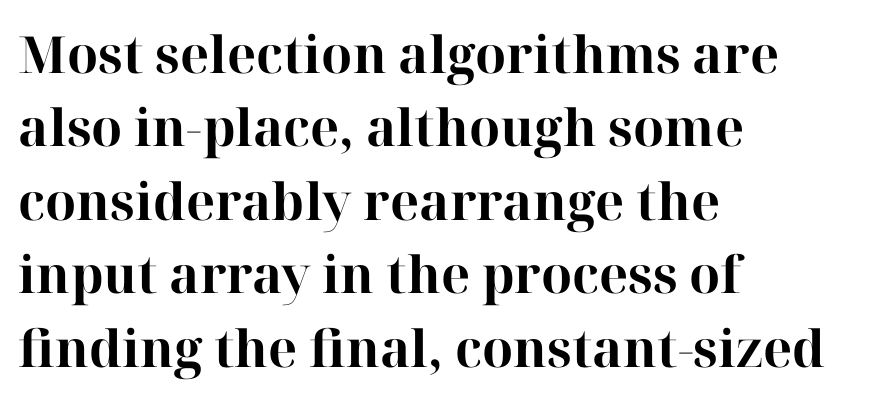
{"serif": "yes", "italic": "no", "bold": "yes", "weight": "bold", "width": "normal", "stroke_contrast": "high", "x_height": "medium", "monospaced": "no", "underline": "no", "align": "left", "line_spacing": "normal", "line_spacing_ratio": 1.44, "letter_spacing": "normal", "letter_spacing_em": 0.0, "glyph_px": 51}
